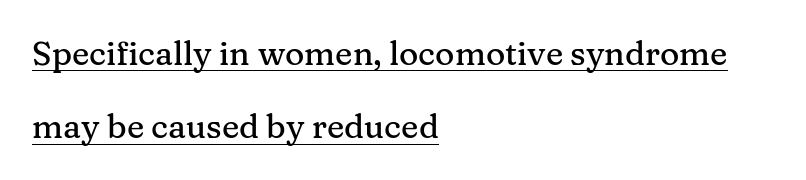
The image shows 33 px serif type, upright; set left-aligned, loose line spacing (2.22x), normal letter spacing, underlined; medium stroke contrast and a medium x-height.
